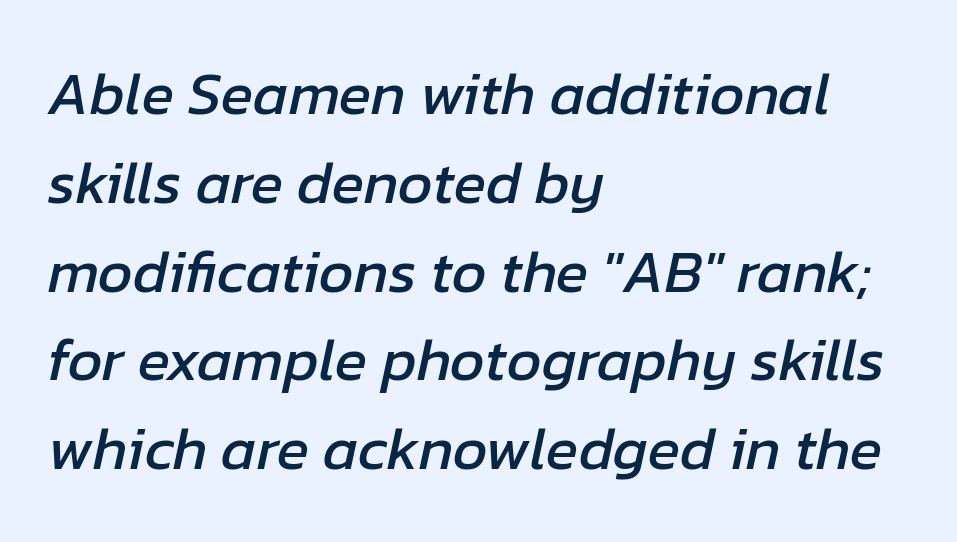
Q: Is the text italic (slanted)? A: Yes, it leans right by about 12 degrees.
Q: Is the text underlined? A: No.
Q: How is the paragraph aligned? A: Left-aligned.
Q: Is the spacing between letters normal or unusually wide? A: Normal.
Q: Is the spacing between lines tight, normal or loose? A: Normal.
Q: Width (condensed, normal, or wide)? A: Normal.
Q: Stroke contrast? A: Low.
Q: x-height? A: Medium.
Q: Monospaced? A: No.
